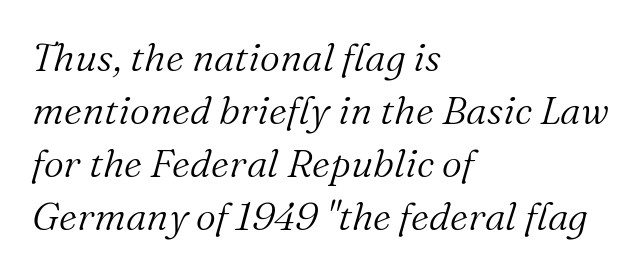
The image shows 39 px light serif type, italic (leaning right); set left-aligned, normal line spacing (1.36x), normal letter spacing, not underlined; medium stroke contrast and a medium x-height.
